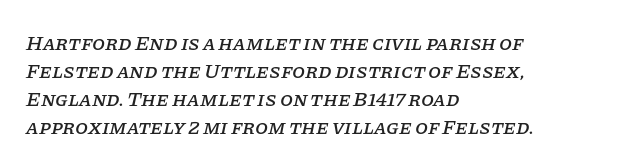
Q: Is the text italic (slanted)? A: Yes, it leans right by about 11 degrees.
Q: Is the text underlined? A: No.
Q: How is the paragraph aligned? A: Left-aligned.
Q: Is the spacing between letters normal or unusually wide? A: Normal.
Q: Is the spacing between lines tight, normal or loose? A: Normal.
